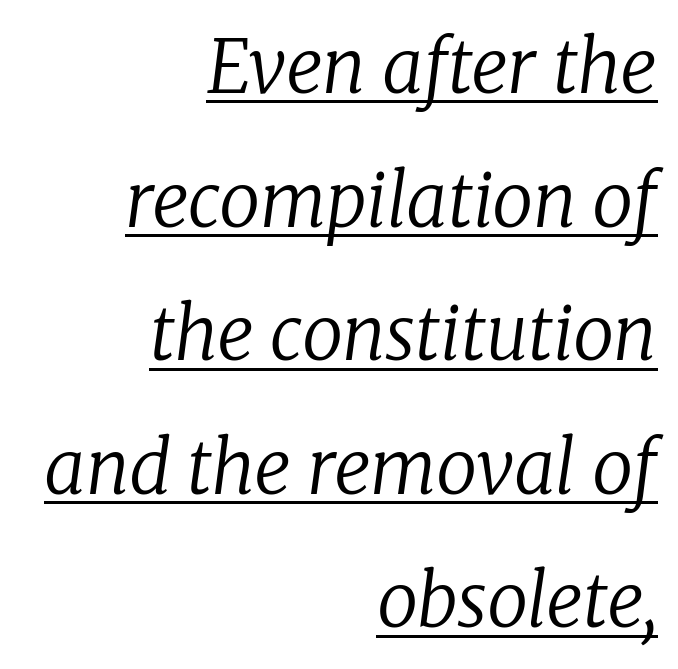
Q: Is the text bold? A: No.
Q: Is the text italic (slanted)? A: Yes, it leans right by about 8 degrees.
Q: Is the typeface a serif or a sans-serif typeface? A: Serif.
Q: Is the text underlined? A: Yes.
Q: How is the paragraph aligned? A: Right-aligned.
Q: Is the spacing between letters normal or unusually wide? A: Normal.
Q: Width (condensed, normal, or wide)? A: Normal.
Q: Stroke contrast? A: Low.
Q: x-height? A: Medium.
Q: Monospaced? A: No.
